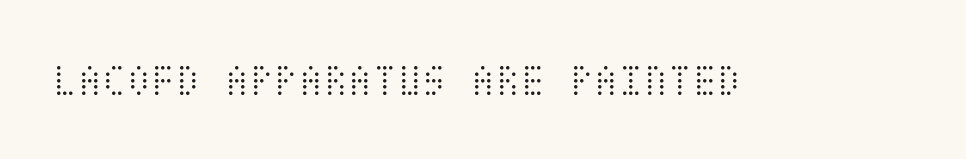
The image shows 45 px light, condensed type, upright; set normal letter spacing, not underlined; medium stroke contrast and a large x-height.
